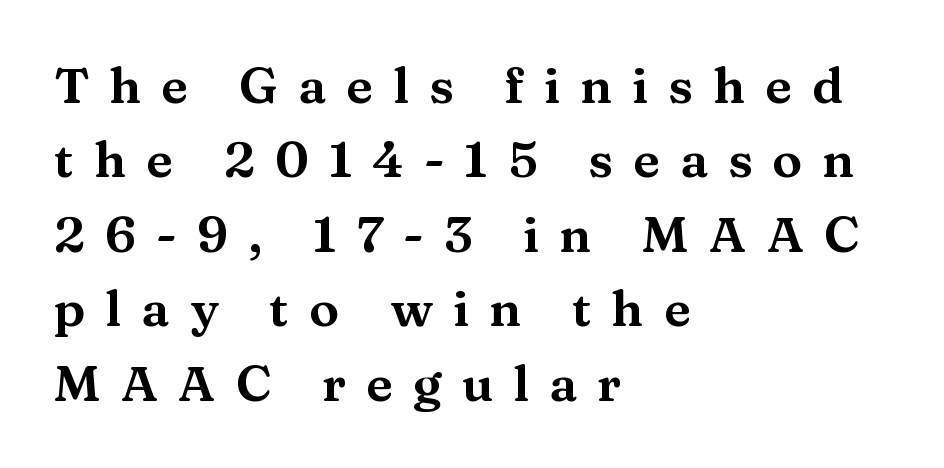
The image shows 50 px wide serif type, upright; set left-aligned, normal line spacing (1.49x), unusually wide letter spacing (+0.4 em), not underlined; medium stroke contrast and a medium x-height.
